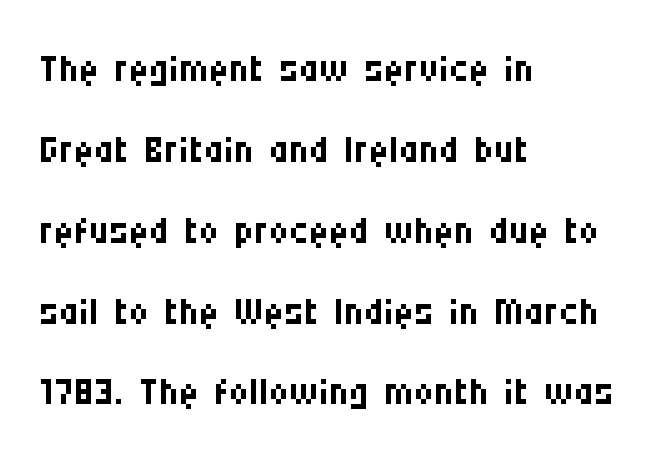
Any mark beneath the type? The region is blank. Note the varied advance widths — an 'i' is clearly narrower than an 'm'. The designer went with a sans here, leaving each stem footless. Vertical stems look standard width or narrower in stroke.
